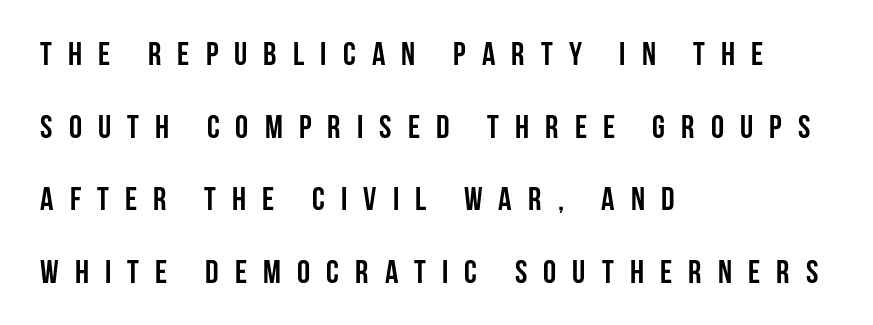
The rag falls on the right side of this text block. A typesetter would call this proportional, since set widths differ per character. Glyph-to-glyph distance is far greater than everyday printed text. Italic: no, the glyphs are upright roman.
